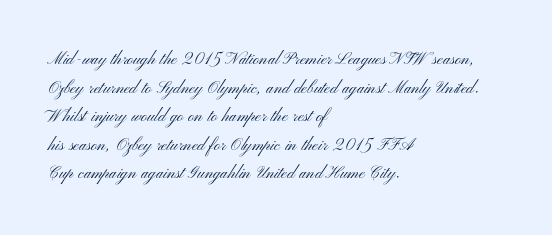
The image shows 21 px text type; set left-aligned, normal line spacing (1.36x), normal letter spacing, not underlined.
